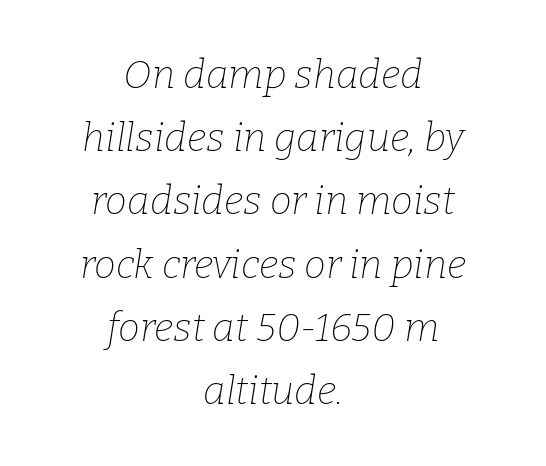
{"serif": "yes", "italic": "yes", "lean": "right", "slant_degrees": 9, "bold": "no", "weight": "thin", "width": "normal", "stroke_contrast": "low", "x_height": "medium", "monospaced": "no", "underline": "no", "align": "center", "line_spacing": "normal", "line_spacing_ratio": 1.62, "letter_spacing": "normal", "letter_spacing_em": 0.0, "glyph_px": 39}
